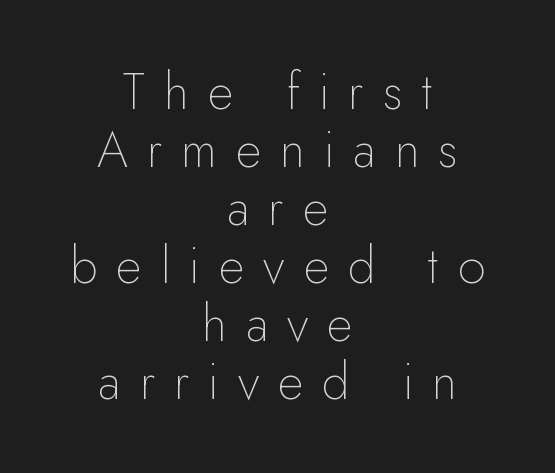
No letter is thick-stroked: the sample isn't bold. This sample uses an upright cut, with every glyph sitting square on the baseline. Is this a fixed-width face? No — the glyphs have proportional, varying widths. Each word looks stretched out because of the extra space between its letters. To sum up the face: it is a sans, with no serifs. Check under the words: just untouched page.
